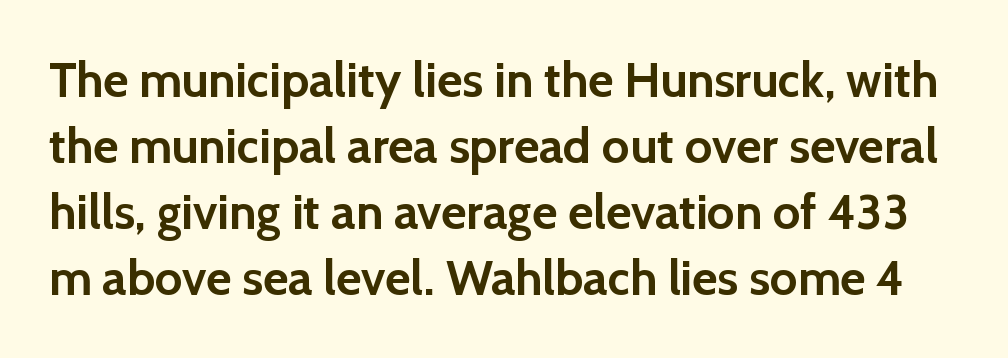
The image shows 49 px semibold sans-serif type, upright; set normal line spacing (1.35x), normal letter spacing, not underlined; a medium x-height.
